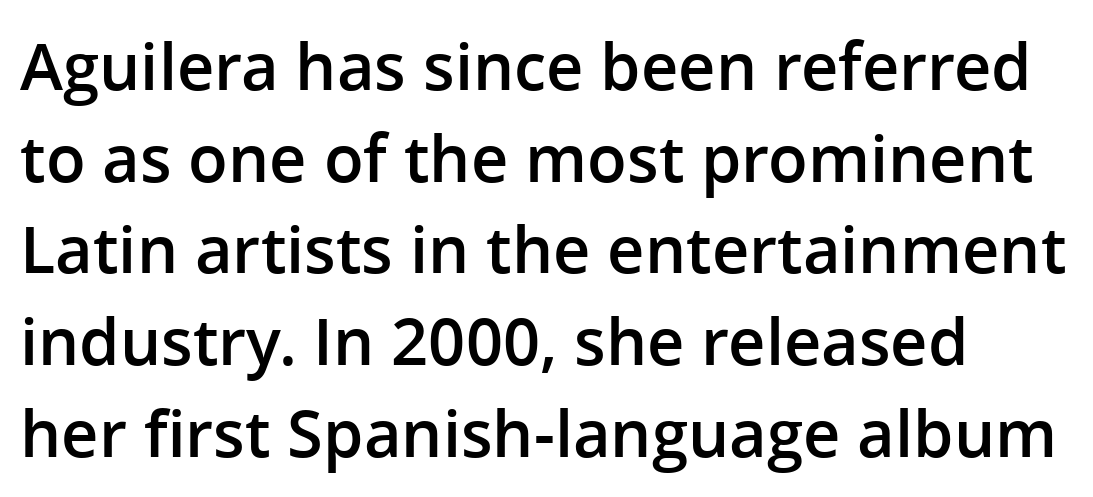
Q: Is the text bold? A: Semi-bold.
Q: Is the text italic (slanted)? A: No, it is upright.
Q: Is the typeface a serif or a sans-serif typeface? A: Sans-serif.
Q: Is the text underlined? A: No.
Q: Is the spacing between letters normal or unusually wide? A: Normal.
Q: Is the spacing between lines tight, normal or loose? A: Normal.
Q: Width (condensed, normal, or wide)? A: Normal.
Q: Stroke contrast? A: Low.
Q: x-height? A: Medium.
Q: Monospaced? A: No.
